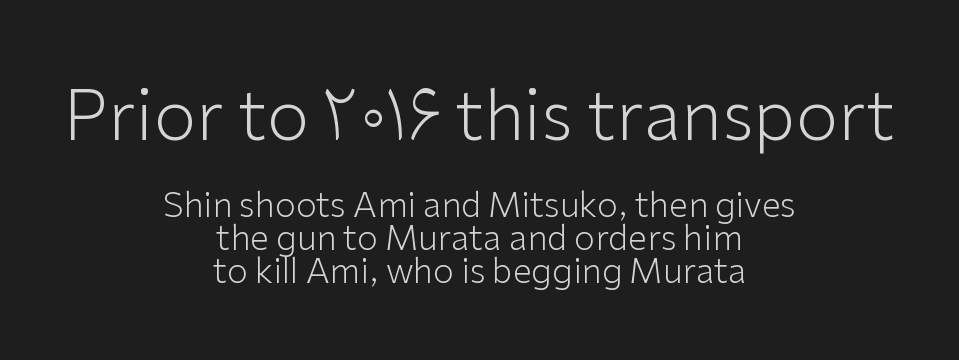
Q: Is the text bold? A: No.
Q: Is the text italic (slanted)? A: No, it is upright.
Q: Is the typeface a serif or a sans-serif typeface? A: Sans-serif.
Q: Is the text underlined? A: No.
Q: How is the paragraph aligned? A: Centered.
Q: Is the spacing between letters normal or unusually wide? A: Normal.
Q: Is the spacing between lines tight, normal or loose? A: Tight.
Q: Which block of text is set in a larger size, the first (top) or the second (bottom)? A: The first (top) one.
Q: Width (condensed, normal, or wide)? A: Normal.
Q: Stroke contrast? A: Low.
Q: x-height? A: Medium.
Q: Monospaced? A: No.
